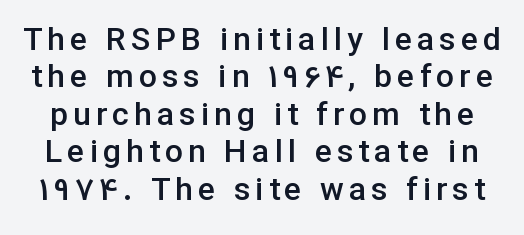
Q: Is the text bold? A: Semi-bold.
Q: Is the text italic (slanted)? A: No, it is upright.
Q: Is the typeface a serif or a sans-serif typeface? A: Sans-serif.
Q: Is the text underlined? A: No.
Q: Width (condensed, normal, or wide)? A: Normal.
Q: Stroke contrast? A: Low.
Q: x-height? A: Medium.
Q: Monospaced? A: No.
